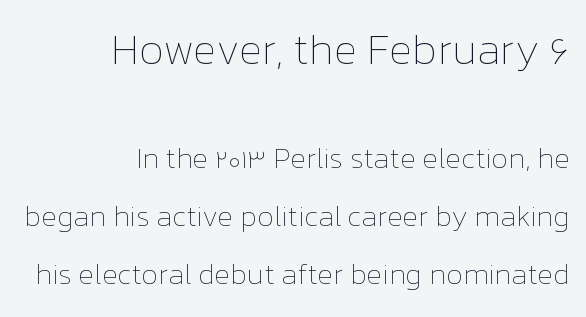
{"italic": "no", "bold": "no", "weight": "thin", "width": "normal", "stroke_contrast": "low", "x_height": "medium", "monospaced": "no", "underline": "no", "align": "right", "line_spacing": "loose", "line_spacing_ratio": 2.0, "letter_spacing": "normal", "letter_spacing_em": 0.0, "larger_block": "first", "size_ratio": 1.48, "glyph_px": 43}
